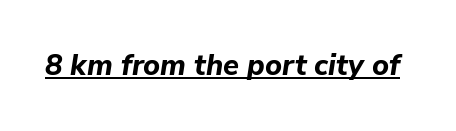
Notice how thick the strokes are: this is what a full bold looks like. This sample has the flowing, uneven cadence of proportional lettering. A typographer would call this underscored text. This sample uses plain, unmodified letter spacing. In terms of posture, this sample is oblique.
